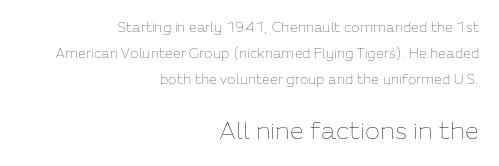
Q: Is the text bold? A: No.
Q: Is the text italic (slanted)? A: No, it is upright.
Q: Is the text underlined? A: No.
Q: How is the paragraph aligned? A: Right-aligned.
Q: Is the spacing between letters normal or unusually wide? A: Normal.
Q: Which block of text is set in a larger size, the first (top) or the second (bottom)? A: The second (bottom) one.
